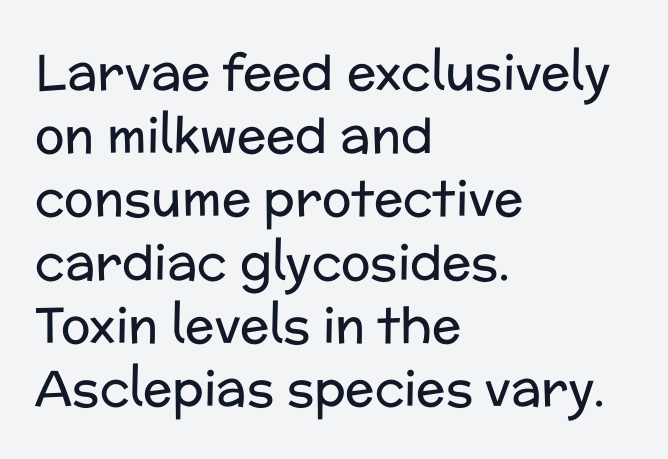
{"serif": "no", "italic": "no", "bold": "no", "weight": "regular", "width": "normal", "stroke_contrast": "low", "x_height": "medium", "monospaced": "no", "underline": "no", "align": "left", "line_spacing": "normal", "line_spacing_ratio": 1.29, "letter_spacing": "normal", "letter_spacing_em": 0.0, "glyph_px": 49}
